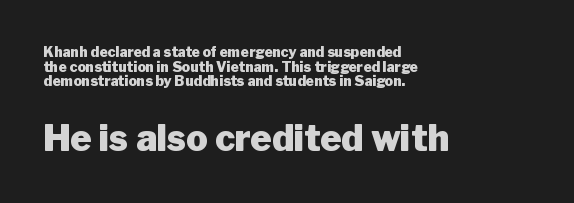
The image shows 36 px heavy sans-serif type, upright; set left-aligned, tight line spacing (1.05x), normal letter spacing, not underlined; the second (bottom) block is 2.57x larger; low stroke contrast and a medium x-height.
